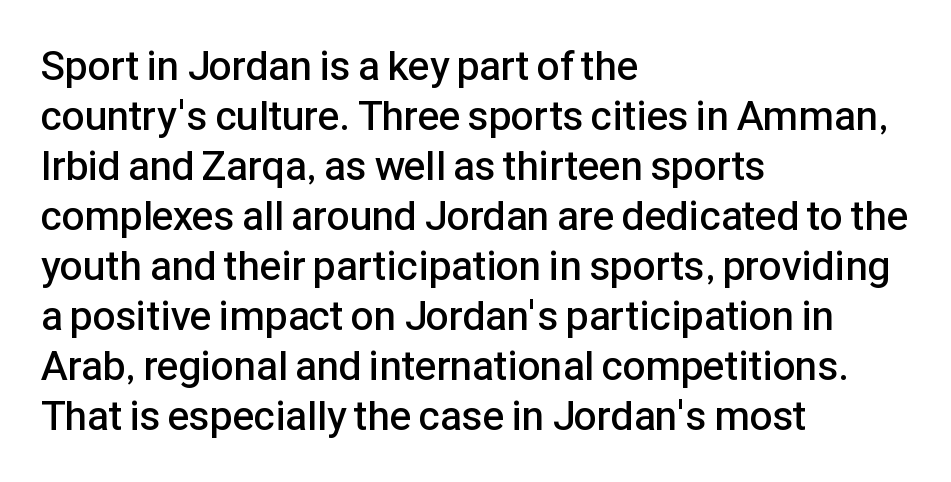
{"serif": "no", "italic": "no", "bold": "semi", "weight": "semibold", "width": "normal", "stroke_contrast": "low", "x_height": "medium", "monospaced": "no", "underline": "no", "align": "left", "line_spacing_ratio": 1.22, "letter_spacing": "normal", "letter_spacing_em": 0.0, "glyph_px": 41}
